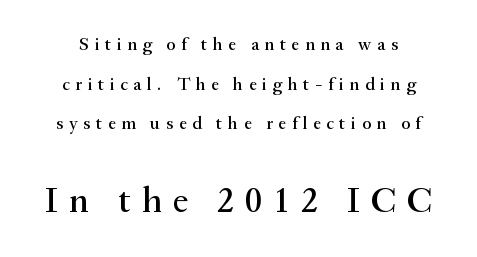
Q: Is the text italic (slanted)? A: No, it is upright.
Q: Is the typeface a serif or a sans-serif typeface? A: Serif.
Q: Is the text underlined? A: No.
Q: Is the spacing between letters normal or unusually wide? A: Unusually wide.
Q: Is the spacing between lines tight, normal or loose? A: Loose.
Q: Which block of text is set in a larger size, the first (top) or the second (bottom)? A: The second (bottom) one.
Q: Width (condensed, normal, or wide)? A: Normal.
Q: Stroke contrast? A: Medium.
Q: x-height? A: Small.
Q: Monospaced? A: No.
